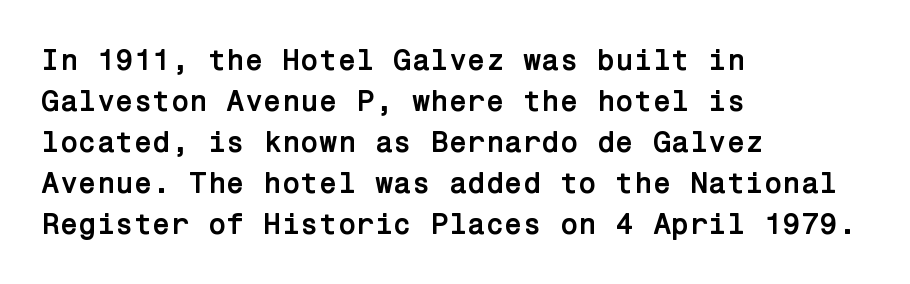
The image shows 30 px semibold sans-serif type, upright; set left-aligned, normal line spacing (1.37x), normal letter spacing, not underlined; low stroke contrast and a medium x-height.
